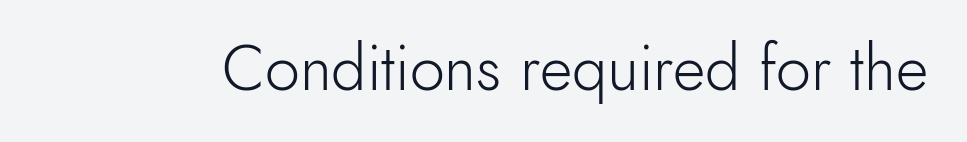
Q: Is the text bold? A: No.
Q: Is the text italic (slanted)? A: No, it is upright.
Q: Is the typeface a serif or a sans-serif typeface? A: Sans-serif.
Q: Is the text underlined? A: No.
Q: Is the spacing between letters normal or unusually wide? A: Normal.
Q: Width (condensed, normal, or wide)? A: Normal.
Q: x-height? A: Small.
Q: Monospaced? A: No.
